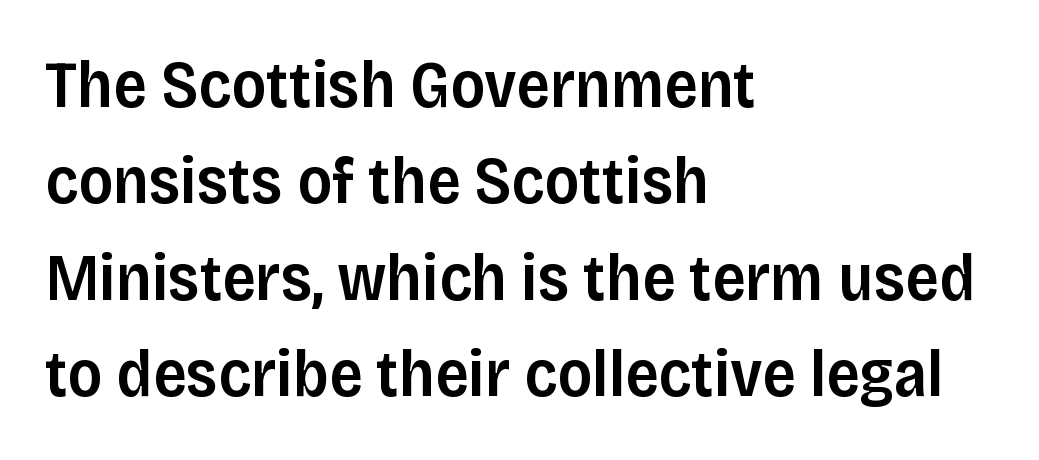
Tracking value appears to be zero — textbook default spacing. Looks like regular typesetting: each glyph gets only the width it needs. Is there much room between lines? A standard amount, neither cramped nor airy. Nope, no serifs anywhere on these letters.
